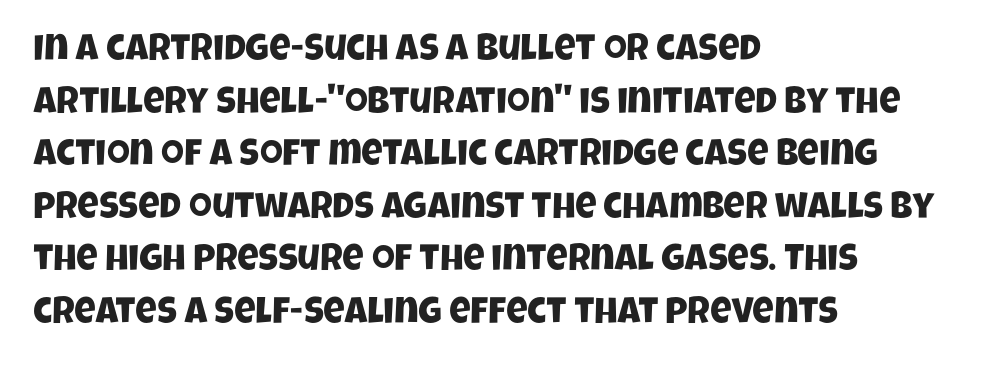
Short note: letters normally spaced. I'd call this a sans setting — the letters go barefoot. The area under the type is left untouched. Regarding leading, the lines here are spaced in the standard way. A typesetter would call this proportional, since set widths differ per character.
